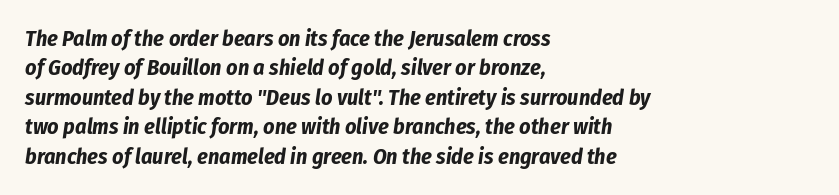
{"italic": "yes", "lean": "right", "slant_degrees": 8, "bold": "yes", "underline": "no", "align": "left", "line_spacing": "normal", "line_spacing_ratio": 1.34, "letter_spacing": "normal", "letter_spacing_em": 0.0, "glyph_px": 22}
